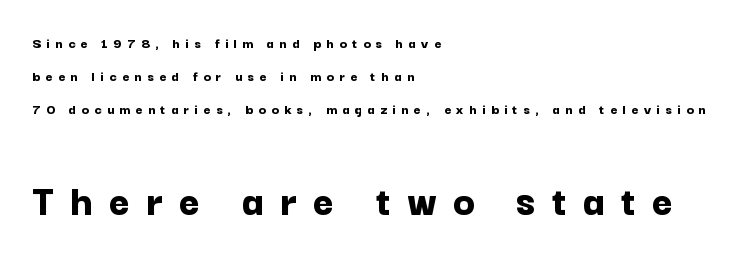
The image shows 45 px bold sans-serif type, upright; set left-aligned, loose line spacing (2.19x), unusually wide letter spacing (+0.36 em), not underlined; the second (bottom) block is 3.0x larger; low stroke contrast and a medium x-height.
